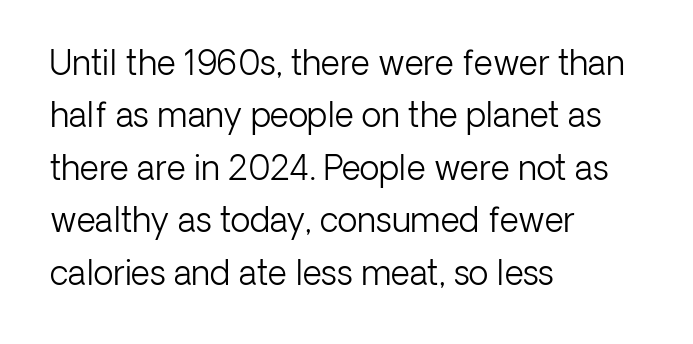
{"serif": "no", "italic": "no", "bold": "no", "weight": "light", "width": "normal", "stroke_contrast": "low", "x_height": "medium", "monospaced": "no", "underline": "no", "align": "left", "line_spacing": "normal", "line_spacing_ratio": 1.59, "letter_spacing": "normal", "letter_spacing_em": 0.0, "glyph_px": 33}
